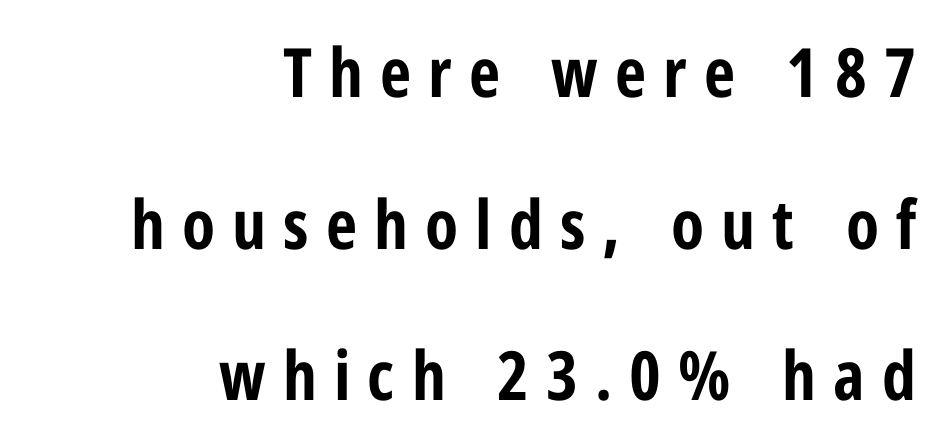
The image shows 68 px bold, condensed sans-serif type, upright; set right-aligned, loose line spacing (2.23x), unusually wide letter spacing (+0.25 em), not underlined; low stroke contrast and a medium x-height.
